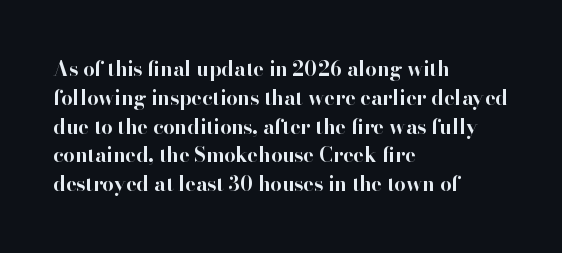
{"italic": "no", "bold": "yes", "underline": "no", "align": "left", "line_spacing": "normal", "line_spacing_ratio": 1.44, "letter_spacing": "normal", "letter_spacing_em": 0.0, "glyph_px": 20}
